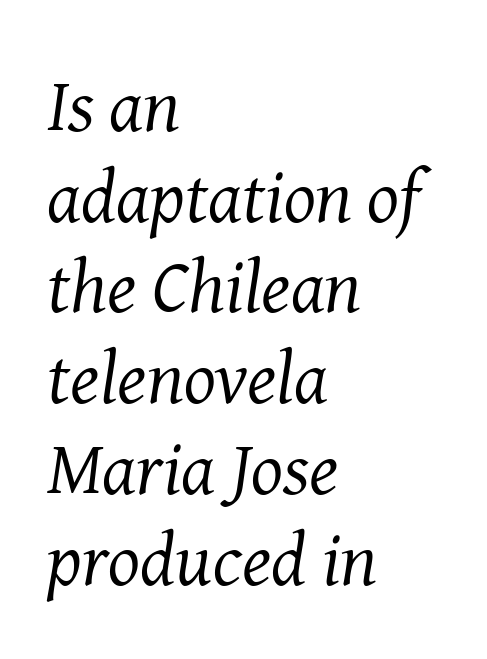
{"serif": "yes", "italic": "yes", "lean": "right", "slant_degrees": 8, "bold": "no", "weight": "regular", "width": "normal", "stroke_contrast": "medium", "x_height": "medium", "monospaced": "no", "underline": "no", "align": "left", "line_spacing_ratio": 1.21, "letter_spacing": "normal", "letter_spacing_em": 0.0, "glyph_px": 75}
